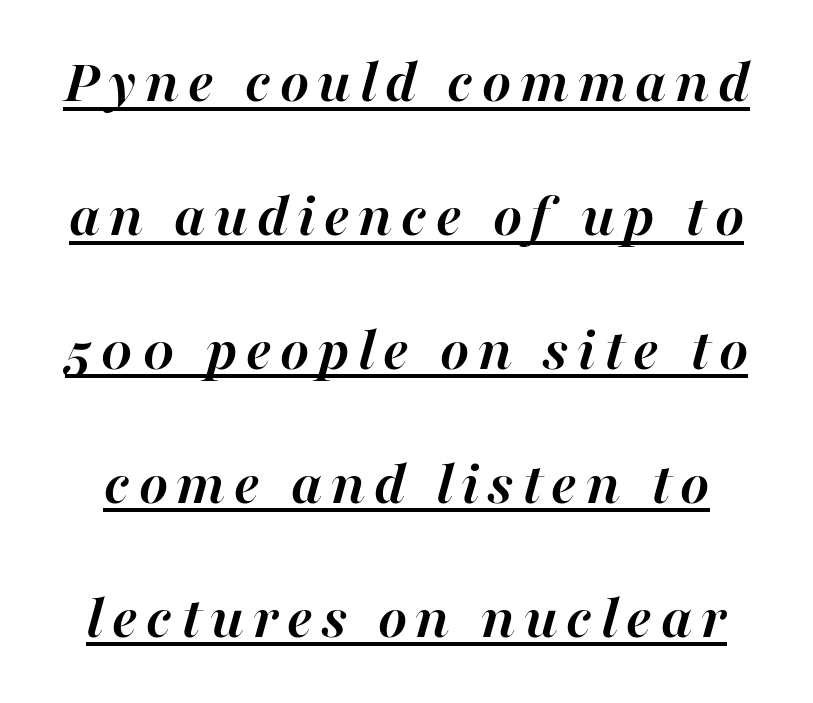
The image shows 62 px semibold type, italic (leaning right); set loose line spacing (2.16x), underlined; high stroke contrast and a medium x-height.
